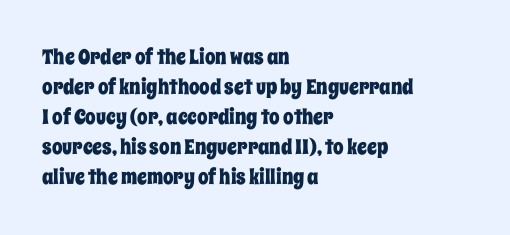
{"italic": "no", "underline": "no", "align": "left", "line_spacing": "normal", "line_spacing_ratio": 1.43, "letter_spacing": "normal", "letter_spacing_em": 0.0, "glyph_px": 21}
